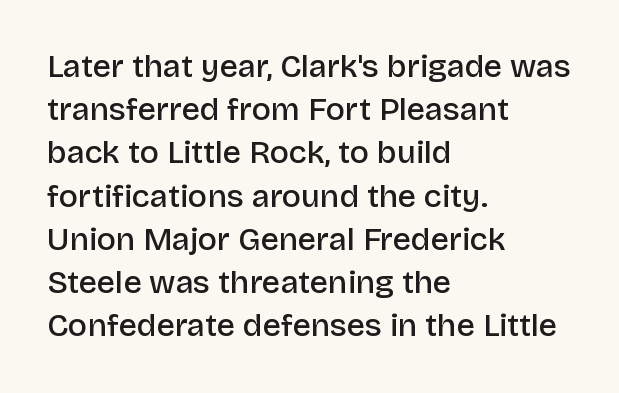
Q: Is the text bold? A: Semi-bold.
Q: Is the text italic (slanted)? A: No, it is upright.
Q: Is the typeface a serif or a sans-serif typeface? A: Sans-serif.
Q: Is the text underlined? A: No.
Q: How is the paragraph aligned? A: Left-aligned.
Q: Is the spacing between letters normal or unusually wide? A: Normal.
Q: Is the spacing between lines tight, normal or loose? A: Normal.
Q: Width (condensed, normal, or wide)? A: Normal.
Q: Stroke contrast? A: Low.
Q: x-height? A: Large.
Q: Monospaced? A: No.
